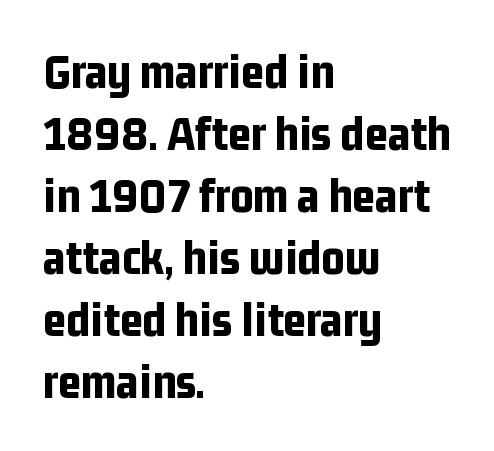
The image shows 50 px bold, condensed sans-serif type, upright; set left-aligned, line spacing 1.24x, normal letter spacing, not underlined; low stroke contrast and a medium x-height.
